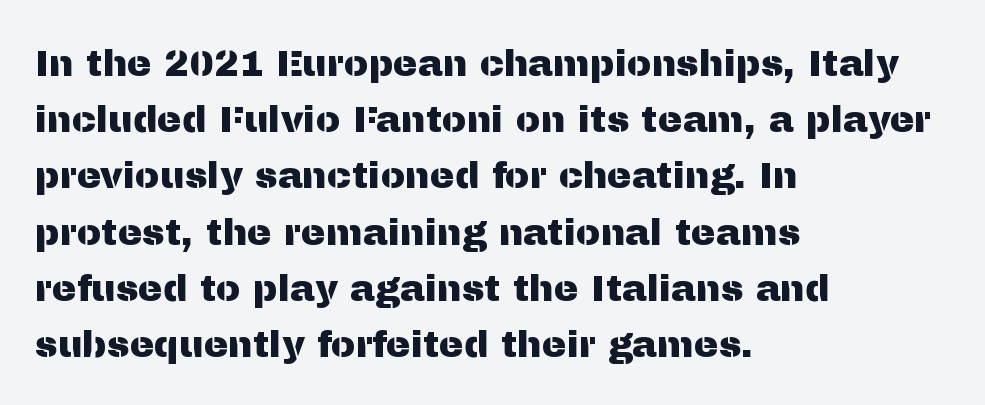
The image shows 37 px sans-serif type, upright; set left-aligned, normal line spacing (1.52x), normal letter spacing, not underlined; medium stroke contrast and a medium x-height.
